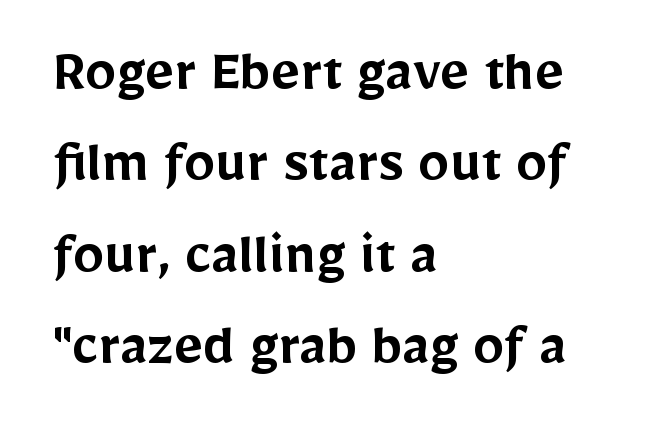
A roman cut, with each character standing at attention. Words appear dense and cohesive because spacing is normal. Moderately thickened strokes mark this as semibold type. The strip under each line holds only bare page. The letters advance in unequal steps, a hallmark of proportional type. Reading down the block, your eye returns to a fixed left position each line.
